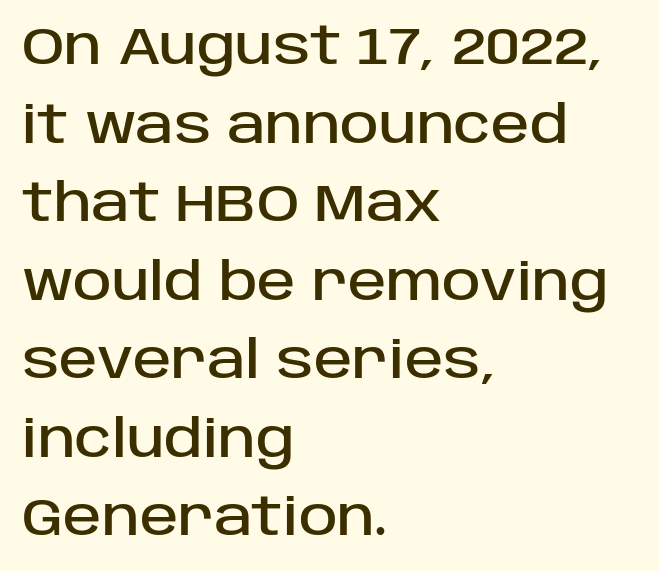
This is roman type, the default non-slanted kind. The letters carry no serifs — their stems end cleanly without finishing strokes. The face used here is proportionally spaced, like ordinary book or web type. If you measured baseline to baseline, you'd find a middling distance.
